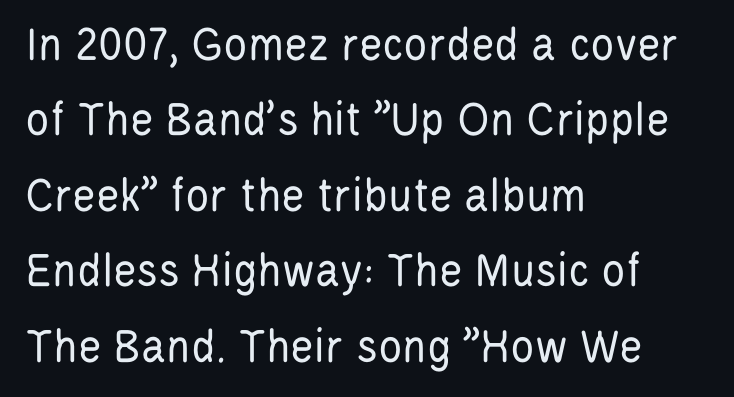
The characters are drawn with everyday or finer stroke widths. Do the characters align in a grid? No, the font is proportional. The space directly below the letters is spotless. Upright lettering throughout. Look at the tracking — it's just the regular setting, nothing added.
